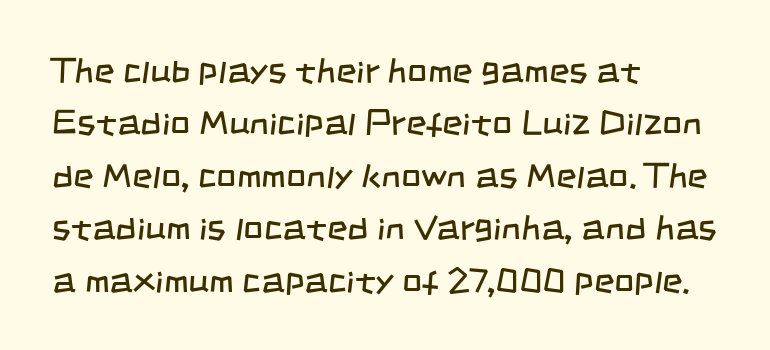
{"serif": "no", "bold": "no", "weight": "regular", "width": "condensed", "stroke_contrast": "low", "x_height": "large", "monospaced": "no", "underline": "no", "align": "left", "line_spacing": "normal", "line_spacing_ratio": 1.5, "letter_spacing": "normal", "letter_spacing_em": 0.0, "glyph_px": 35}
